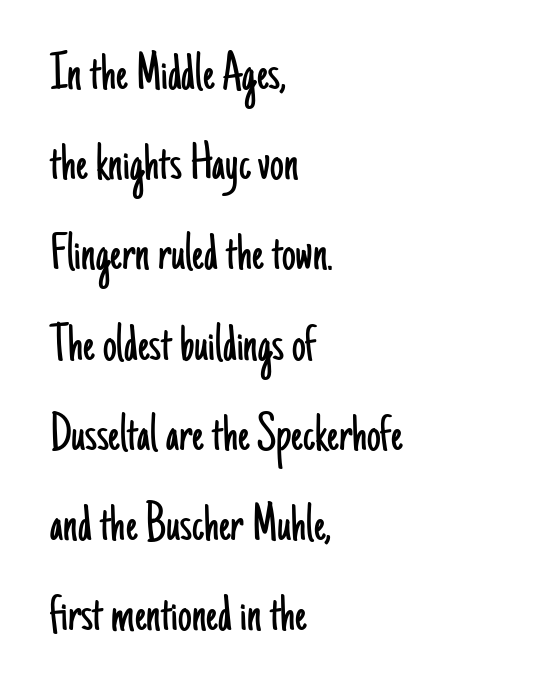
This sample uses plain, unmodified letter spacing. Varying glyph widths throughout — classic text-font behaviour. This reads as an unemphasized weight, regular at the heaviest. The passage shown stacks its lines at a standard gap. Tall strokes in this sample are plumb rather than angled. The rendering anchors every line to the left-hand side.
